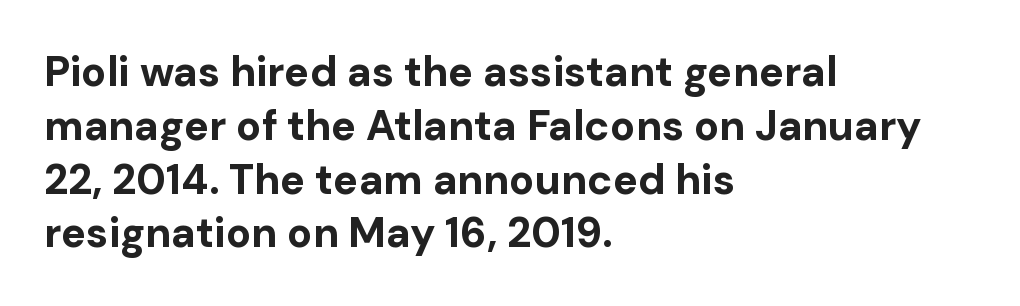
Here the glyphs are tracked normally, forming tight word shapes. The face used here is a sans, in the tradition of grotesques and geometrics. Proportional: the letters do not fall into vertical columns. This rendering uses left alignment, leaving the right contour irregular.
